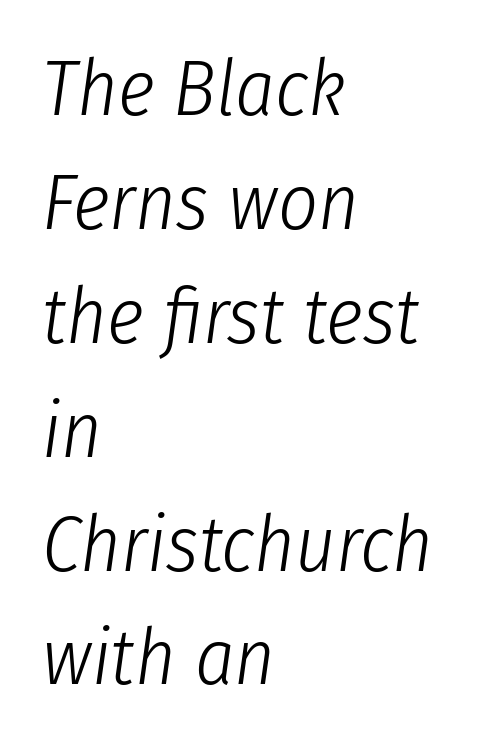
{"italic": "yes", "lean": "right", "slant_degrees": 8, "bold": "no", "weight": "light", "width": "condensed", "stroke_contrast": "low", "x_height": "medium", "monospaced": "no", "underline": "no", "align": "left", "line_spacing": "normal", "line_spacing_ratio": 1.46, "letter_spacing": "normal", "letter_spacing_em": 0.0, "glyph_px": 78}
